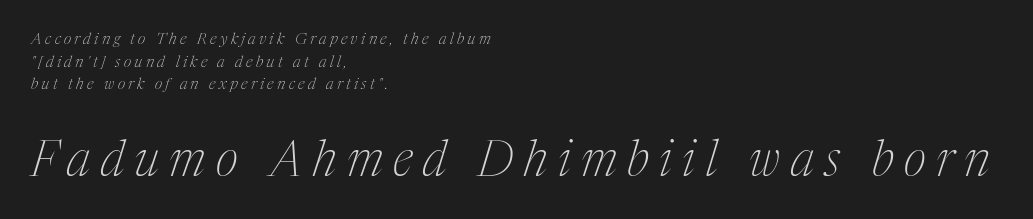
Stroke mass is kept to a normal reading level or below. Think of a printed novel: that variable character pitch is what you see here. This block has exactly the height ordinary leading produces. Anything drawn beneath the words? Only blank space. Classification — serif.
